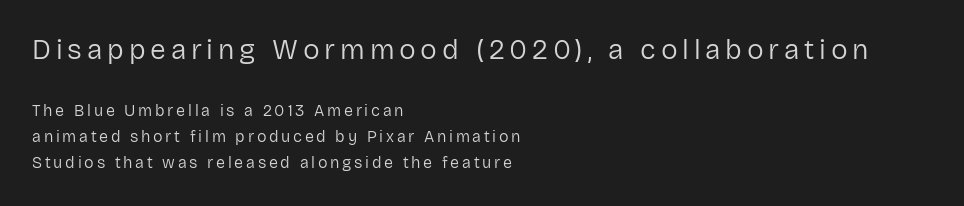
The image shows 28 px regular-weight sans-serif type, upright; set left-aligned, normal line spacing (1.65x), not underlined; the first (top) block is 1.75x larger; low stroke contrast and a medium x-height.
